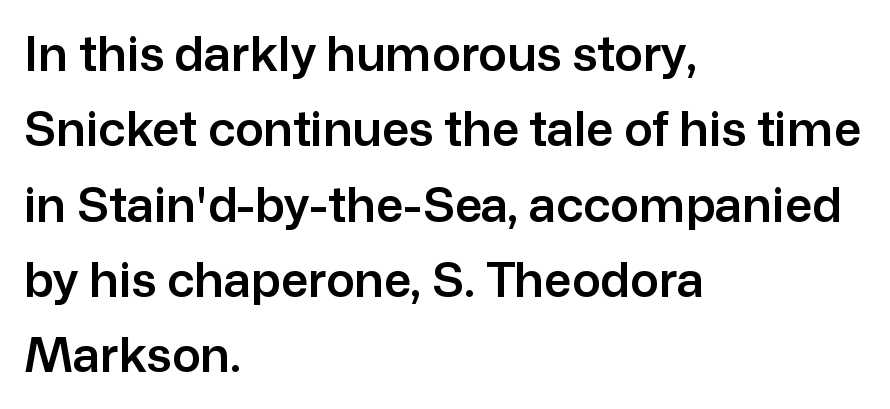
{"serif": "no", "italic": "no", "width": "normal", "stroke_contrast": "low", "x_height": "medium", "monospaced": "no", "underline": "no", "align": "left", "line_spacing": "normal", "line_spacing_ratio": 1.57, "letter_spacing": "normal", "letter_spacing_em": 0.0, "glyph_px": 48}
